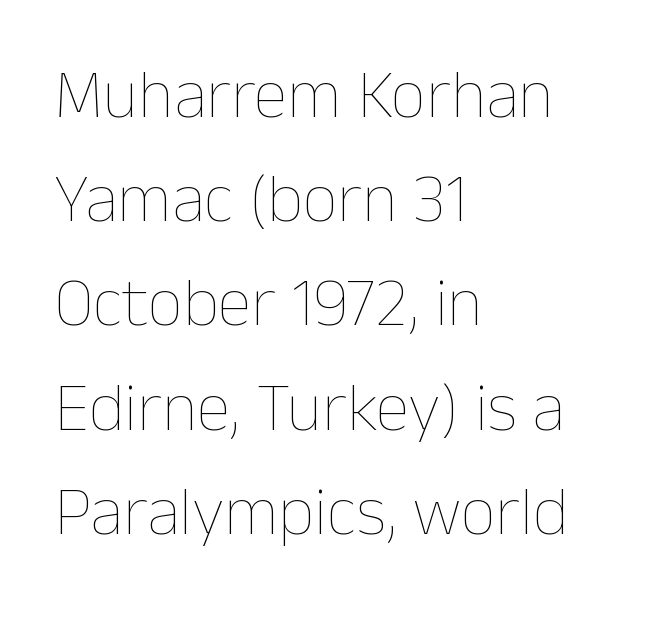
The image shows 69 px thin type, upright; set left-aligned, normal line spacing (1.51x), normal letter spacing, not underlined; low stroke contrast and a medium x-height.
